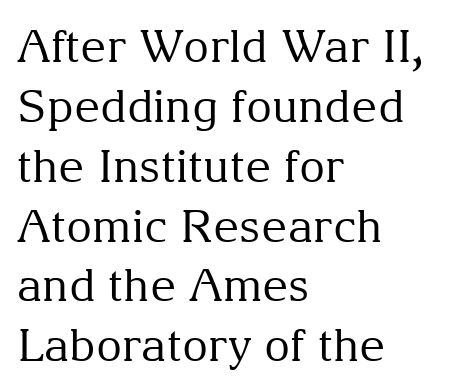
Each letter keeps its own natural width here, so spacing adapts to shape. Line beginnings align vertically; line endings do not. The font family rendered here belongs to the serif group. The font's upright variant was chosen for this text.
